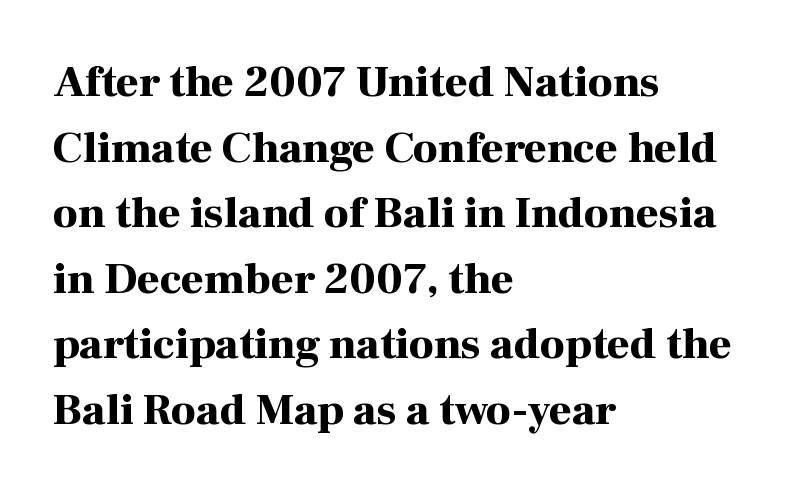
Q: Is the text bold? A: Yes.
Q: Is the text italic (slanted)? A: No, it is upright.
Q: Is the typeface a serif or a sans-serif typeface? A: Serif.
Q: Is the text underlined? A: No.
Q: How is the paragraph aligned? A: Left-aligned.
Q: Is the spacing between letters normal or unusually wide? A: Normal.
Q: Is the spacing between lines tight, normal or loose? A: Normal.
Q: Width (condensed, normal, or wide)? A: Normal.
Q: Stroke contrast? A: High.
Q: x-height? A: Medium.
Q: Monospaced? A: No.
